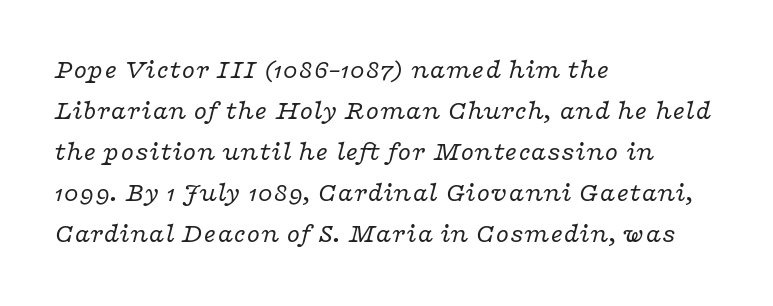
{"italic": "yes", "lean": "right", "slant_degrees": 16, "bold": "no", "underline": "no", "align": "left", "line_spacing": "normal", "line_spacing_ratio": 1.52, "letter_spacing": "normal", "letter_spacing_em": 0.0, "glyph_px": 27}
